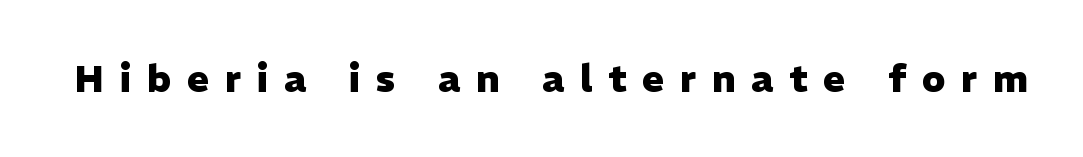
Do the characters align in a grid? No, the font is proportional. Each row of text sits above clean, open space. Look at the stroke-to-counter ratio: heavy, a bold. Nope, not italic — everything's standing straight.
